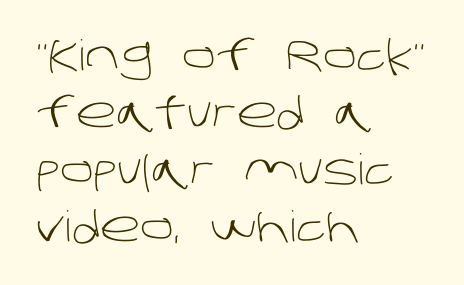
The cut favours lightness, reaching ordinary text weight at its darkest. Do the characters align in a grid? No, the font is proportional. Are there feet on the stems? There aren't — it's a sans. No word sits above an underline. Each new line begins a customary step beneath the previous one.
